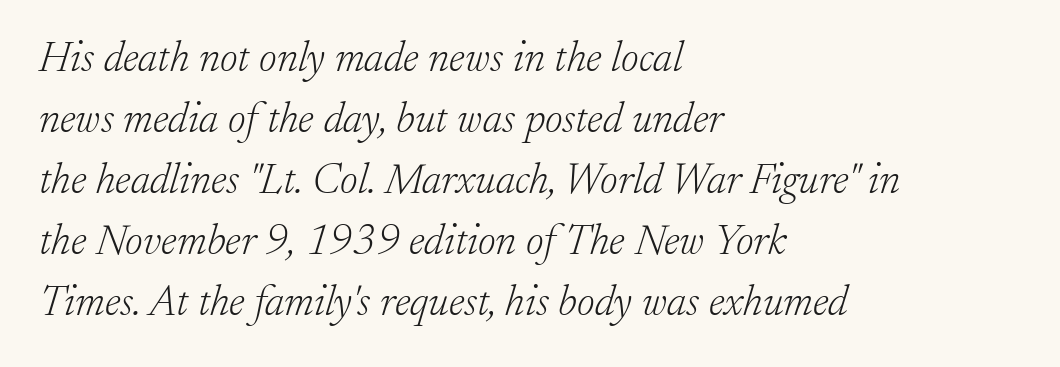
The image shows 43 px light serif type, italic (leaning right); set left-aligned, normal line spacing (1.42x), normal letter spacing, not underlined; low stroke contrast and a small x-height.
